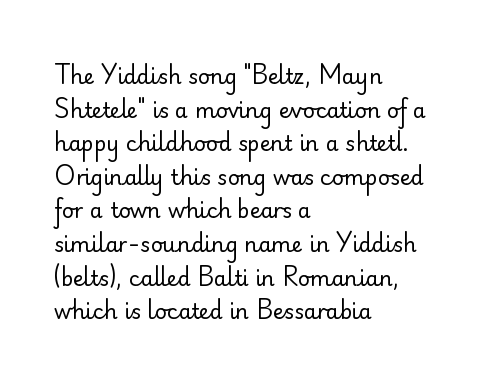
The font's upright variant was chosen for this text. Does the leading feel generous? No, just average. Letters rest on an invisible, unmarked baseline. Heft: none added — not bold. Typeset ragged right — the left edge is the straight one.
